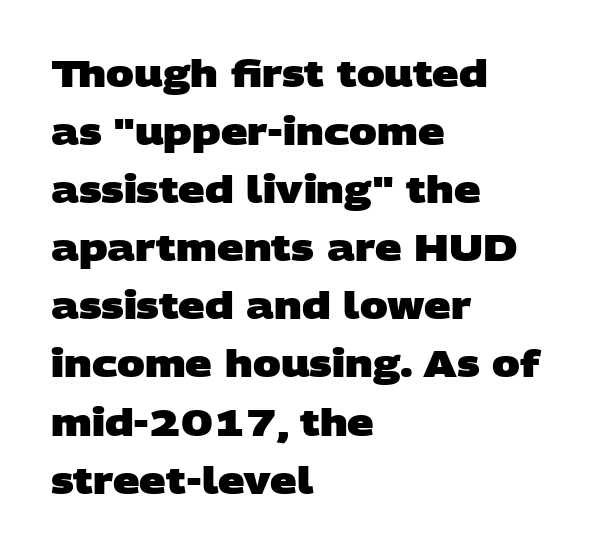
Q: Is the text bold? A: Yes.
Q: Is the typeface a serif or a sans-serif typeface? A: Sans-serif.
Q: Is the text underlined? A: No.
Q: How is the paragraph aligned? A: Left-aligned.
Q: Is the spacing between letters normal or unusually wide? A: Normal.
Q: Is the spacing between lines tight, normal or loose? A: Normal.
Q: Width (condensed, normal, or wide)? A: Wide.
Q: Stroke contrast? A: Low.
Q: x-height? A: Large.
Q: Monospaced? A: No.
